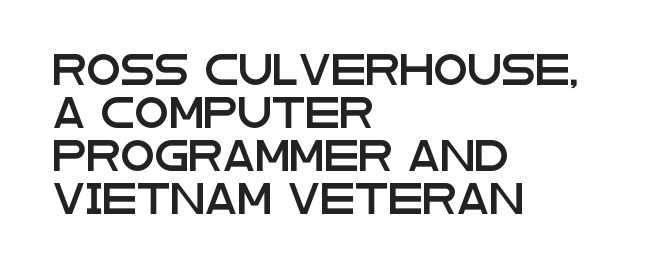
Is this a fixed-width face? No — the glyphs have proportional, varying widths. Nope, no serifs anywhere on these letters. Ordinary non-slanted type is in use. Where is the straight margin? On the left. How would I describe the line gaps? Plain and ordinary.
